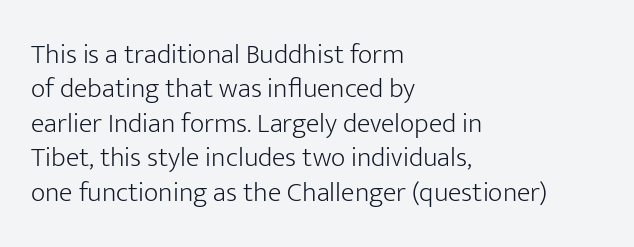
The image shows 28 px light sans-serif type, upright; set left-aligned, line spacing 1.23x, normal letter spacing, not underlined; low stroke contrast and a medium x-height.
